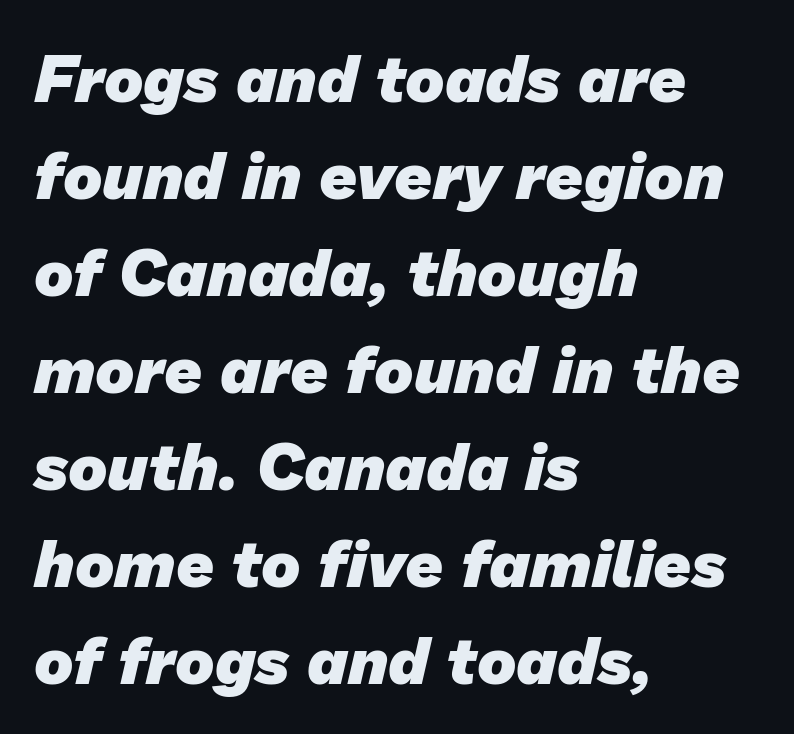
Q: Is the text bold? A: Yes.
Q: Is the typeface a serif or a sans-serif typeface? A: Sans-serif.
Q: Is the text underlined? A: No.
Q: How is the paragraph aligned? A: Left-aligned.
Q: Is the spacing between letters normal or unusually wide? A: Normal.
Q: Is the spacing between lines tight, normal or loose? A: Normal.
Q: Width (condensed, normal, or wide)? A: Normal.
Q: Stroke contrast? A: Low.
Q: x-height? A: Medium.
Q: Monospaced? A: No.
